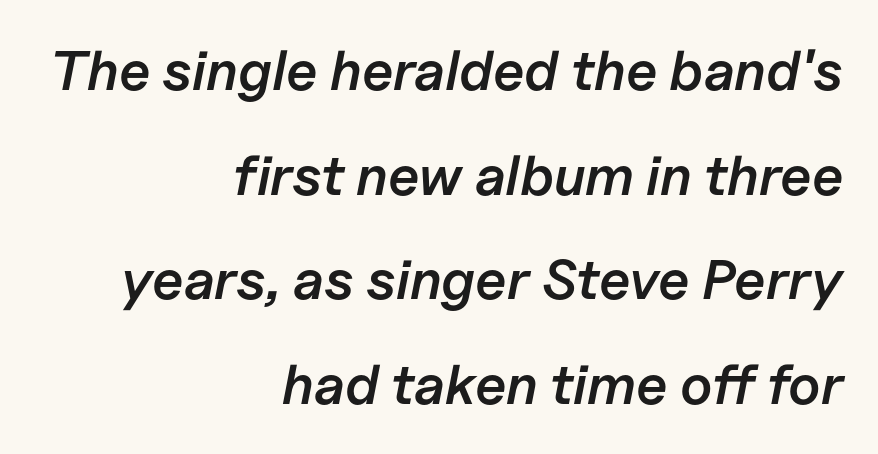
{"italic": "yes", "lean": "right", "slant_degrees": 11, "bold": "semi", "weight": "semibold", "width": "normal", "stroke_contrast": "low", "x_height": "medium", "monospaced": "no", "underline": "no", "align": "right", "line_spacing_ratio": 1.87, "letter_spacing": "normal", "letter_spacing_em": 0.0, "glyph_px": 56}
